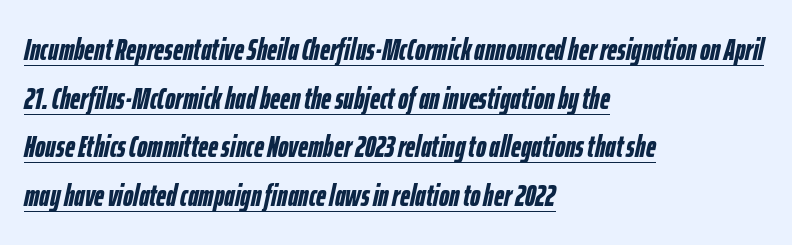
{"italic": "yes", "lean": "right", "slant_degrees": 12, "bold": "yes", "weight": "semibold", "width": "condensed", "stroke_contrast": "low", "x_height": "medium", "monospaced": "no", "underline": "yes", "align": "left", "line_spacing": "normal", "line_spacing_ratio": 1.57, "letter_spacing": "normal", "letter_spacing_em": 0.0, "glyph_px": 31}
